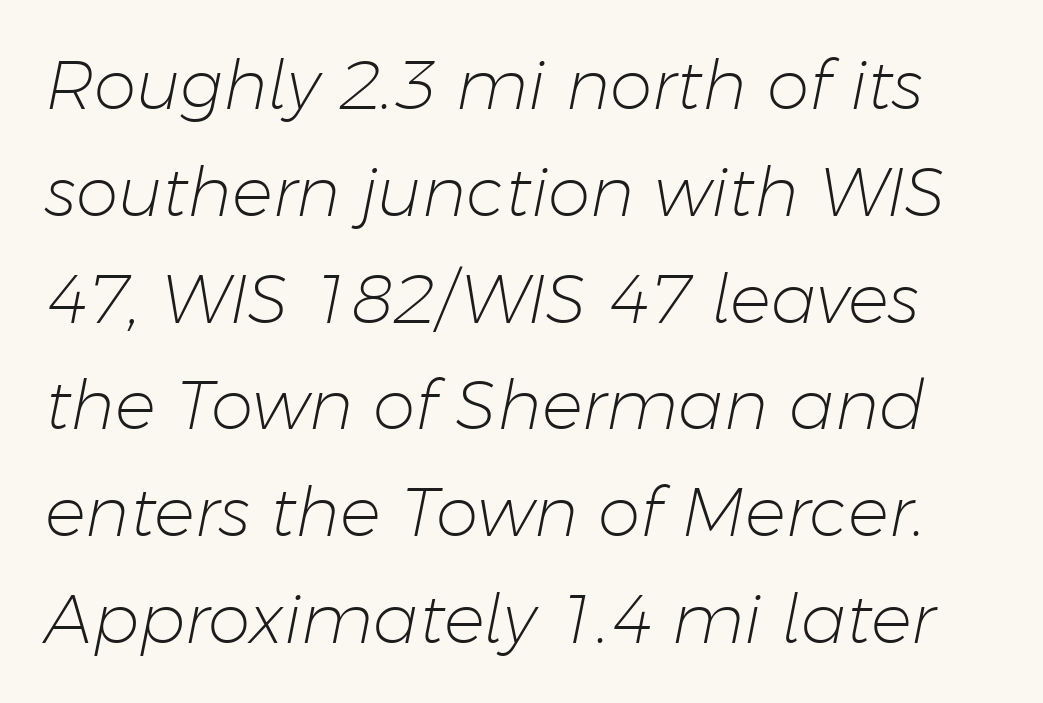
{"italic": "yes", "lean": "right", "slant_degrees": 11, "bold": "no", "weight": "light", "width": "normal", "stroke_contrast": "low", "x_height": "medium", "monospaced": "no", "underline": "no", "line_spacing": "normal", "line_spacing_ratio": 1.57, "letter_spacing": "normal", "letter_spacing_em": 0.0, "glyph_px": 68}
